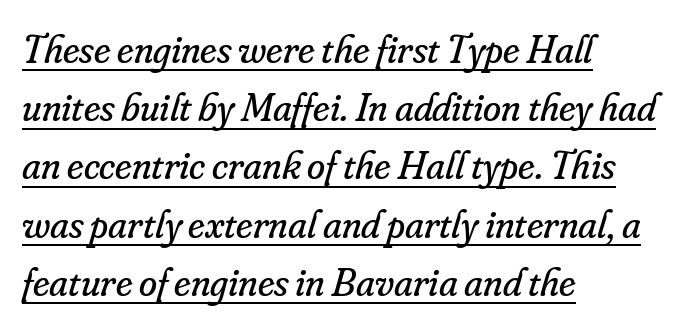
This sample has the flowing, uneven cadence of proportional lettering. Notice how the passage keeps a crisp vertical edge on the left only. The passage shown is not bold in any degree. Serifs: yes, visible at the terminals of the letterforms.
